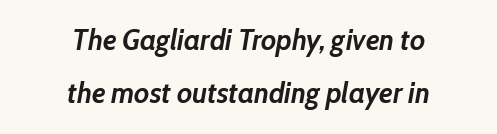
{"italic": "yes", "lean": "right", "slant_degrees": 10, "bold": "yes", "weight": "semibold", "width": "normal", "stroke_contrast": "low", "x_height": "medium", "monospaced": "no", "underline": "no", "align": "center", "line_spacing_ratio": 1.84, "letter_spacing": "normal", "letter_spacing_em": 0.0, "glyph_px": 29}
